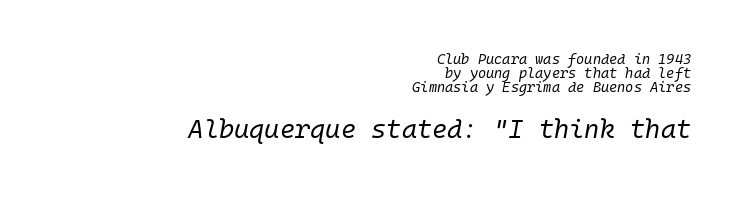
Q: Is the text bold? A: No.
Q: Is the text italic (slanted)? A: Yes, it leans right by about 10 degrees.
Q: Is the text underlined? A: No.
Q: How is the paragraph aligned? A: Right-aligned.
Q: Is the spacing between letters normal or unusually wide? A: Normal.
Q: Is the spacing between lines tight, normal or loose? A: Tight.
Q: Which block of text is set in a larger size, the first (top) or the second (bottom)? A: The second (bottom) one.
